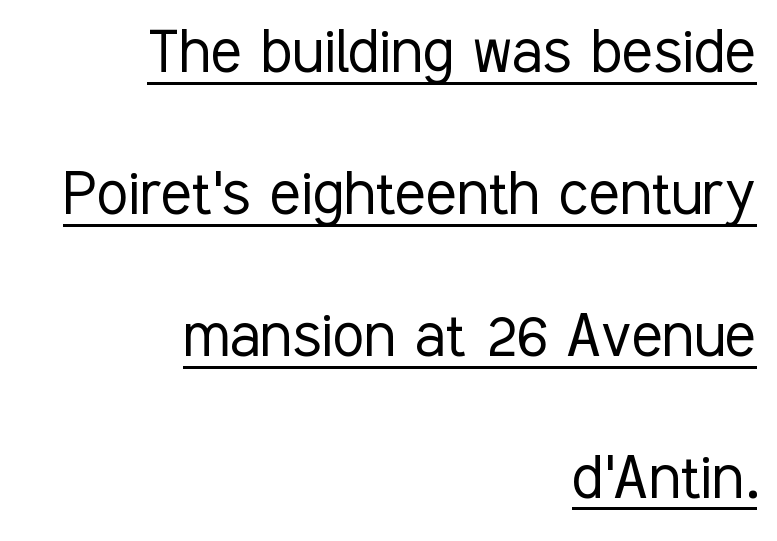
The passage is arranged like a letterhead date or caption credit — flush right. This rendering features underlined lettering. The face used here is a sans, in the tradition of grotesques and geometrics. The type is set solid horizontally, with unmodified tracking. Widely set lines give the paragraph a tall, airy silhouette.
